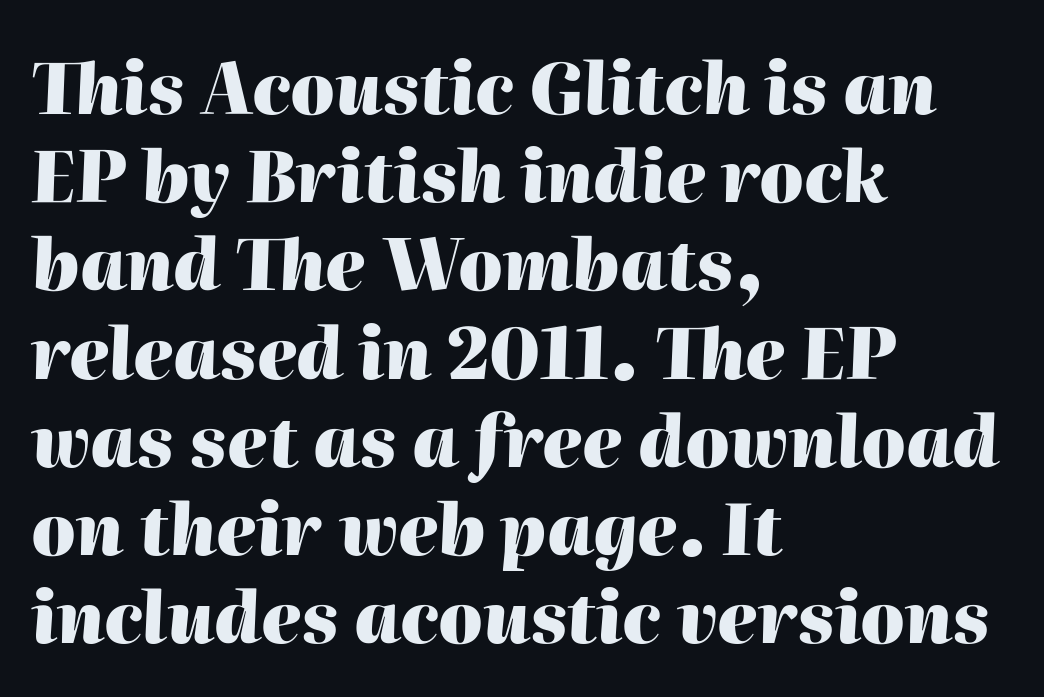
The passage shown is typed in a proportional face where columns would drift. The horizontal fit of the characters is conventional and even. Bare-footed words on every line. Emphasis-style slanted type is in use.
